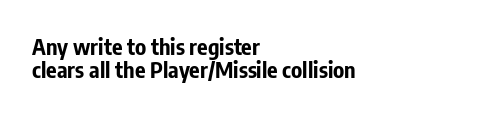
Q: Is the text bold? A: Yes.
Q: Is the text italic (slanted)? A: No, it is upright.
Q: Is the text underlined? A: No.
Q: How is the paragraph aligned? A: Left-aligned.
Q: Is the spacing between letters normal or unusually wide? A: Normal.
Q: Is the spacing between lines tight, normal or loose? A: Tight.
